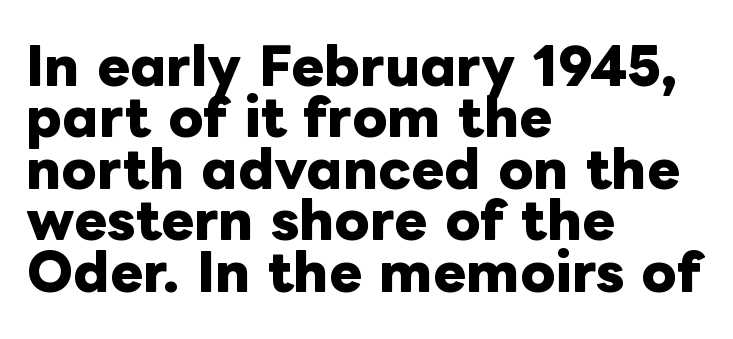
The image shows 50 px heavy type, upright; set left-aligned, tight line spacing (1.03x), normal letter spacing, not underlined; low stroke contrast and a medium x-height.
